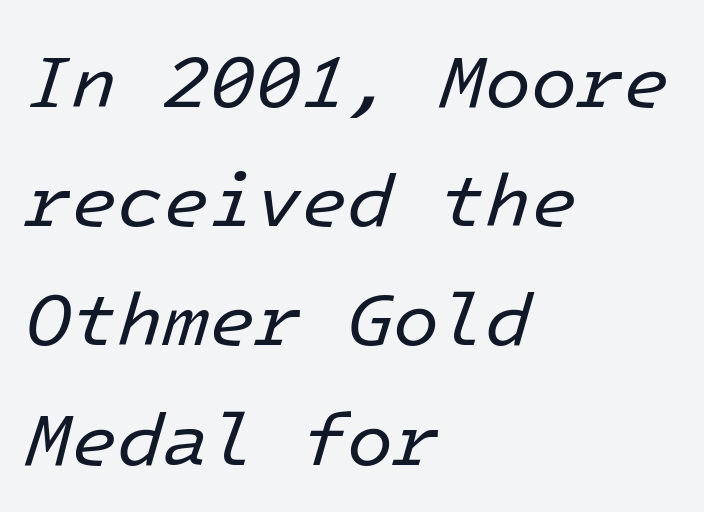
Honestly, there is no underline to notice here at all. No heavy texture on the line: the type isn't bold. Observe the ordinary spacing: letters are neighbours, not strangers. Tall strokes in this sample are angled rather than plumb. Typeset ragged right — the left edge is the straight one.
